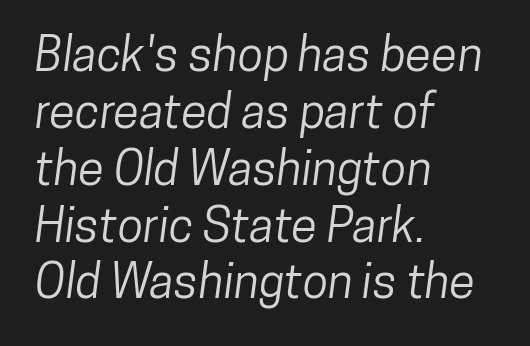
Q: Is the typeface a serif or a sans-serif typeface? A: Sans-serif.
Q: Is the text underlined? A: No.
Q: How is the paragraph aligned? A: Left-aligned.
Q: Is the spacing between letters normal or unusually wide? A: Normal.
Q: Width (condensed, normal, or wide)? A: Condensed.
Q: Stroke contrast? A: Low.
Q: x-height? A: Medium.
Q: Monospaced? A: No.
